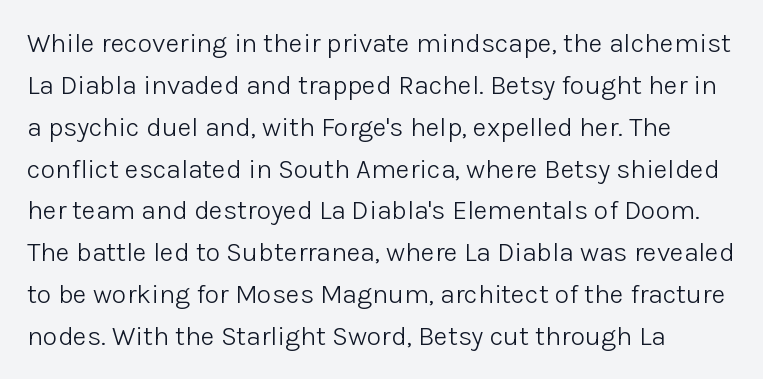
The image shows 27 px text type, upright; set normal line spacing (1.55x), normal letter spacing, not underlined.
